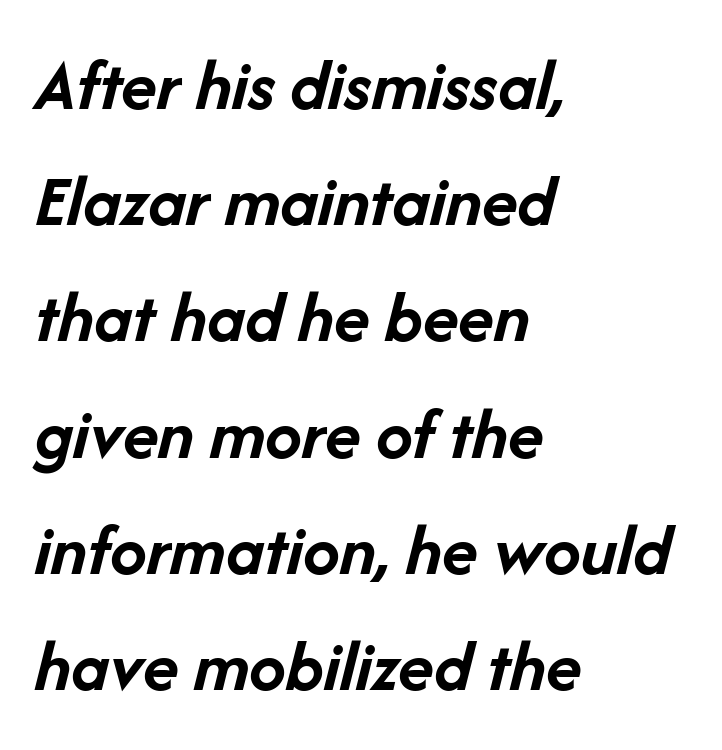
{"italic": "yes", "lean": "right", "slant_degrees": 14, "bold": "yes", "weight": "semibold", "width": "normal", "stroke_contrast": "low", "x_height": "medium", "monospaced": "no", "underline": "no", "align": "left", "line_spacing": "normal", "line_spacing_ratio": 1.57, "letter_spacing": "normal", "letter_spacing_em": 0.0, "glyph_px": 74}
